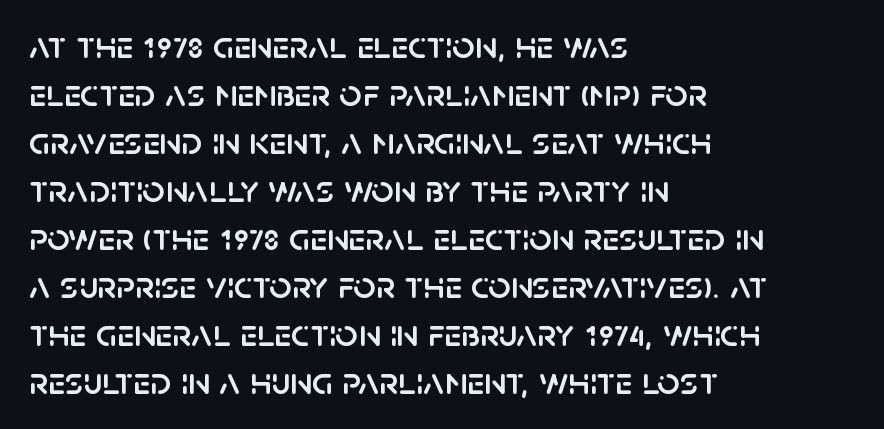
Q: Is the text italic (slanted)? A: No, it is upright.
Q: Is the typeface a serif or a sans-serif typeface? A: Sans-serif.
Q: Is the text underlined? A: No.
Q: How is the paragraph aligned? A: Left-aligned.
Q: Is the spacing between letters normal or unusually wide? A: Normal.
Q: Width (condensed, normal, or wide)? A: Normal.
Q: Stroke contrast? A: Low.
Q: x-height? A: Large.
Q: Monospaced? A: No.
